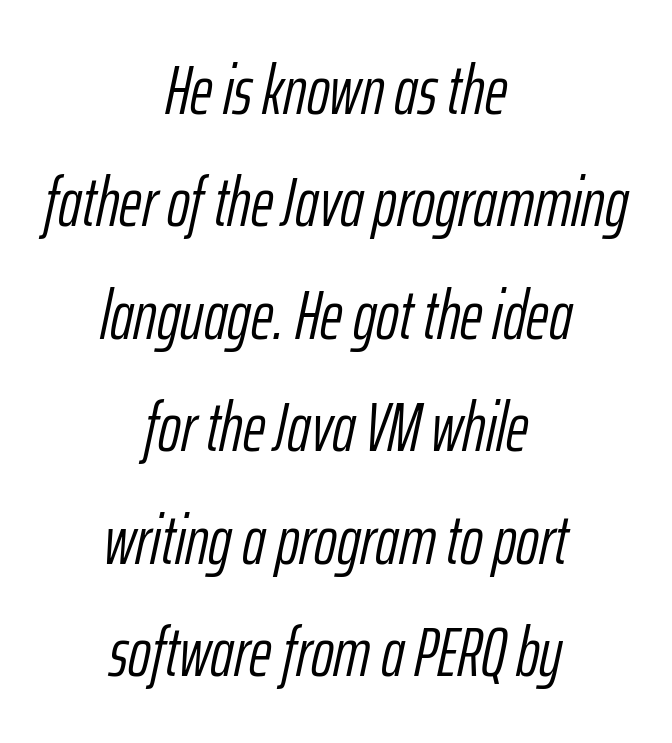
{"italic": "yes", "lean": "right", "slant_degrees": 12, "bold": "no", "weight": "light", "width": "condensed", "stroke_contrast": "low", "x_height": "medium", "monospaced": "no", "underline": "no", "align": "center", "line_spacing": "normal", "line_spacing_ratio": 1.63, "letter_spacing": "normal", "letter_spacing_em": 0.0, "glyph_px": 69}
